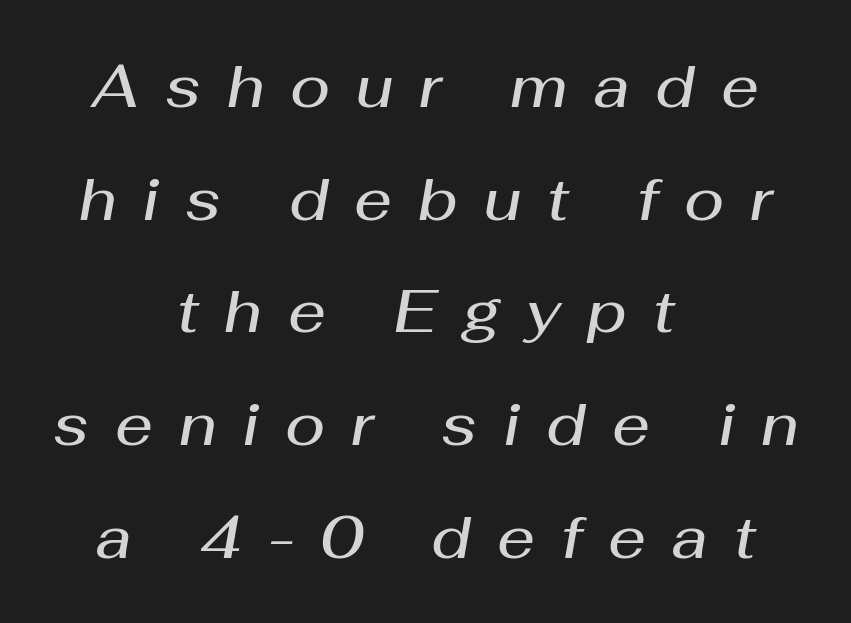
The image shows 59 px semibold type, italic (leaning right); set centered, loose line spacing (1.91x), unusually wide letter spacing (+0.44 em), not underlined; medium stroke contrast and a medium x-height.
